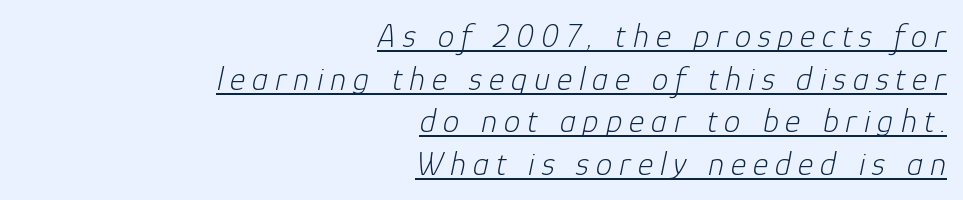
The image shows 33 px light type, italic (leaning right); set right-aligned, normal line spacing (1.29x), unusually wide letter spacing (+0.21 em), underlined; low stroke contrast and a medium x-height.
